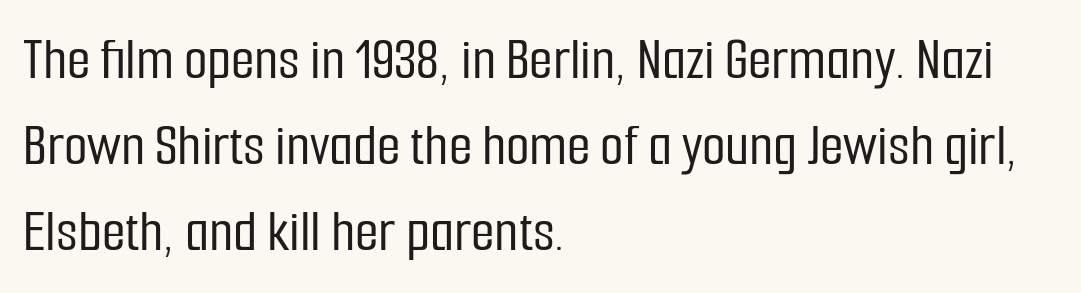
Q: Is the text italic (slanted)? A: No, it is upright.
Q: Is the typeface a serif or a sans-serif typeface? A: Sans-serif.
Q: Is the text underlined? A: No.
Q: How is the paragraph aligned? A: Left-aligned.
Q: Is the spacing between letters normal or unusually wide? A: Normal.
Q: Is the spacing between lines tight, normal or loose? A: Normal.
Q: Width (condensed, normal, or wide)? A: Condensed.
Q: Stroke contrast? A: Low.
Q: x-height? A: Medium.
Q: Monospaced? A: No.
